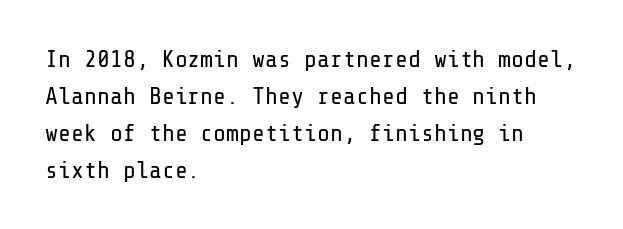
{"italic": "no", "bold": "no", "underline": "no", "align": "left", "line_spacing": "normal", "line_spacing_ratio": 1.54, "letter_spacing": "normal", "letter_spacing_em": 0.0, "glyph_px": 24}
